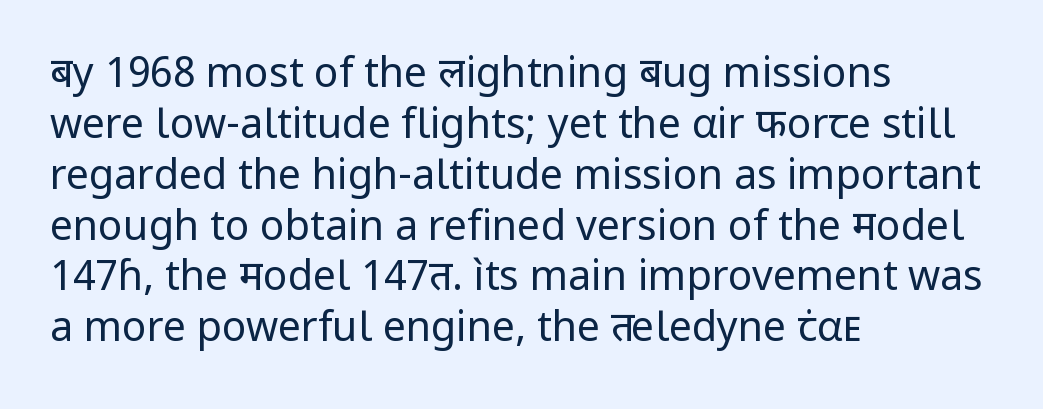
The image shows 41 px regular-weight sans-serif type, upright; set left-aligned, line spacing 1.24x, normal letter spacing, not underlined; low stroke contrast and a medium x-height.
